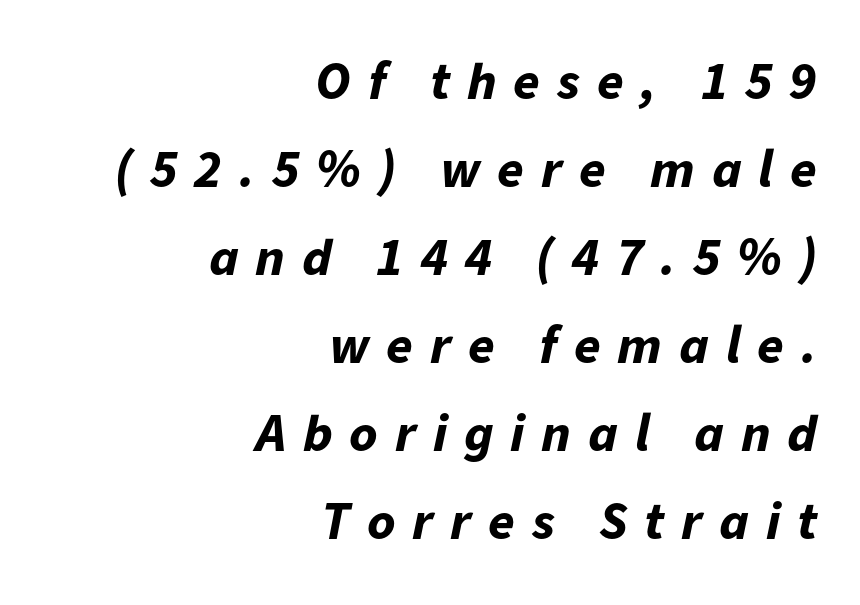
The space directly below the letters is spotless. Note the varied advance widths — an 'i' is clearly narrower than an 'm'. Compared with a flush-left layout, this one pins lines to the opposite, right side. Slant detected: the letters are inclined.
